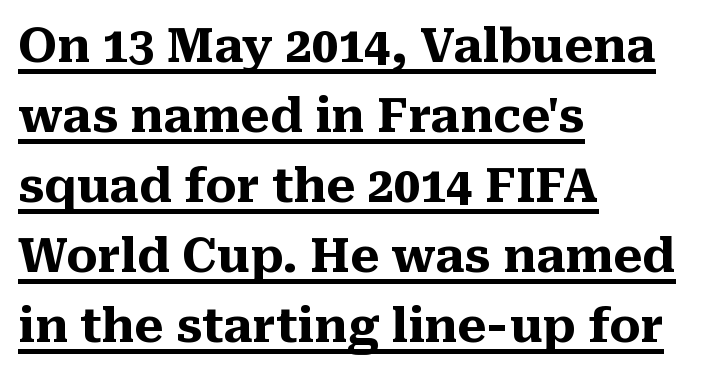
The image shows 47 px heavy serif type, upright; set left-aligned, normal line spacing (1.49x), normal letter spacing, underlined; medium stroke contrast and a medium x-height.
